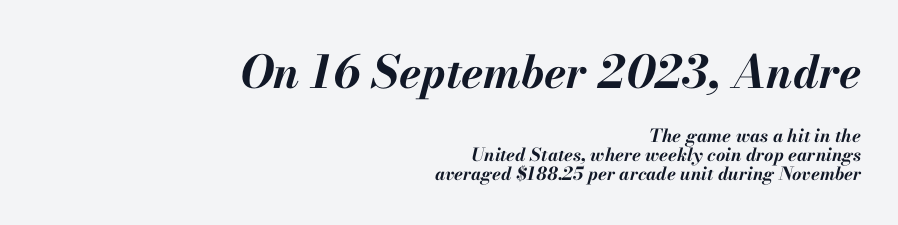
The image shows 45 px bold type, italic (leaning right); set right-aligned, tight line spacing (1.06x), normal letter spacing, not underlined; the first (top) block is 2.5x larger; medium stroke contrast and a small x-height.
